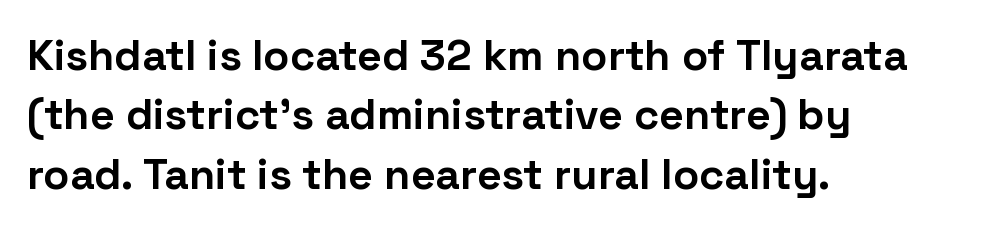
Letter spacing: default. Ascenders rise straight up at ninety degrees. Regarding leading, the lines here are spaced in the standard way. Here the designer chose a conventional face with non-uniform glyph widths. Nobody drew a line under any word here. A classic flush-left, rag-right setting is used for this passage.
